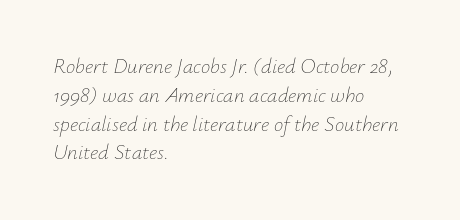
The image shows 21 px text type, italic (leaning right); set left-aligned, normal line spacing (1.37x), normal letter spacing, not underlined.
